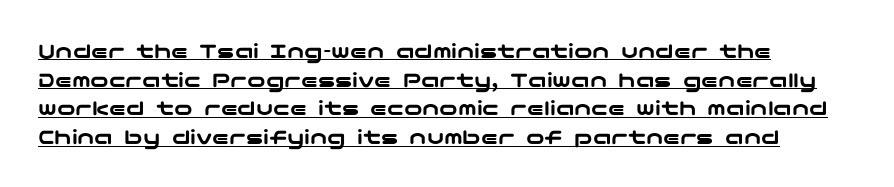
Q: Is the text italic (slanted)? A: No, it is upright.
Q: Is the text underlined? A: Yes.
Q: How is the paragraph aligned? A: Left-aligned.
Q: Is the spacing between letters normal or unusually wide? A: Normal.
Q: Is the spacing between lines tight, normal or loose? A: Normal.
